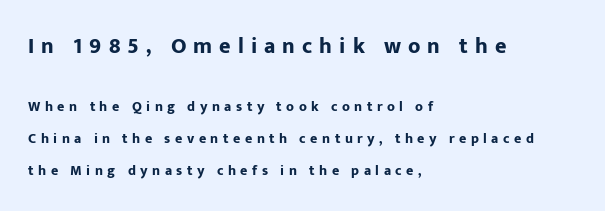
Q: Is the text bold? A: Yes.
Q: Is the text italic (slanted)? A: No, it is upright.
Q: Is the text underlined? A: No.
Q: How is the paragraph aligned? A: Left-aligned.
Q: Is the spacing between letters normal or unusually wide? A: Unusually wide.
Q: Is the spacing between lines tight, normal or loose? A: Loose.
Q: Which block of text is set in a larger size, the first (top) or the second (bottom)? A: The first (top) one.
